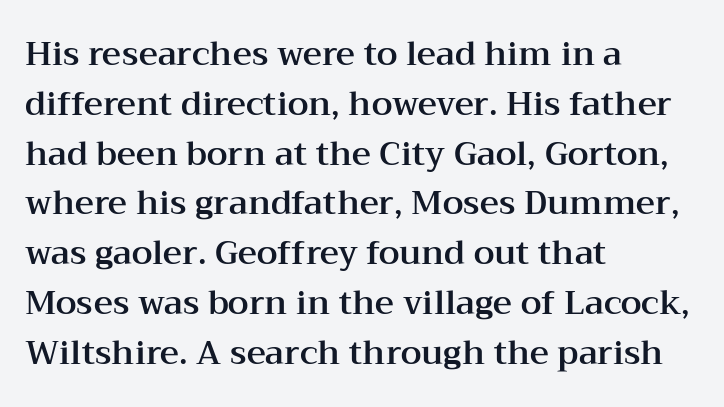
{"serif": "yes", "italic": "no", "width": "wide", "stroke_contrast": "medium", "x_height": "medium", "monospaced": "no", "underline": "no", "align": "left", "line_spacing": "normal", "line_spacing_ratio": 1.51, "letter_spacing": "normal", "letter_spacing_em": 0.0, "glyph_px": 33}
